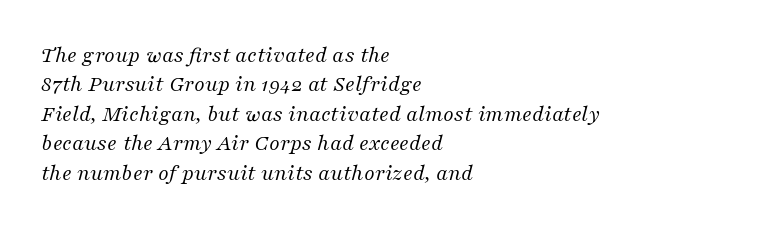
Spacing between characters is what you'd get straight out of the box. Emphasis-style slanted type is in use. This reads as an unemphasized weight, regular at the heaviest. Each line starts at the same left margin while the right side varies. Interline gaps are of average width in this sample.
